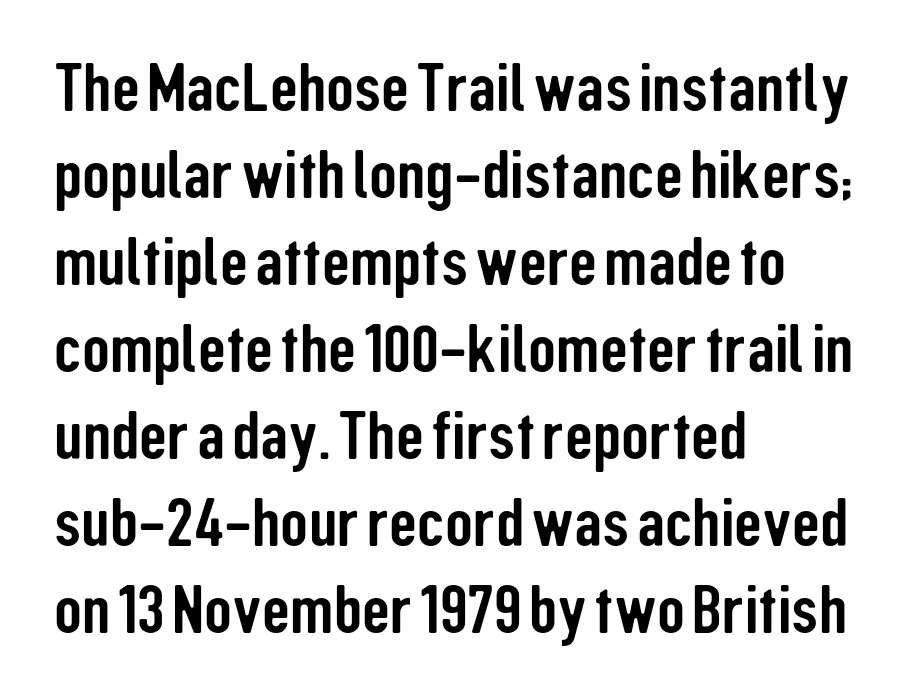
{"serif": "no", "italic": "no", "width": "condensed", "stroke_contrast": "low", "x_height": "medium", "monospaced": "no", "underline": "no", "align": "left", "line_spacing": "normal", "line_spacing_ratio": 1.26, "letter_spacing": "normal", "letter_spacing_em": 0.0, "glyph_px": 69}
